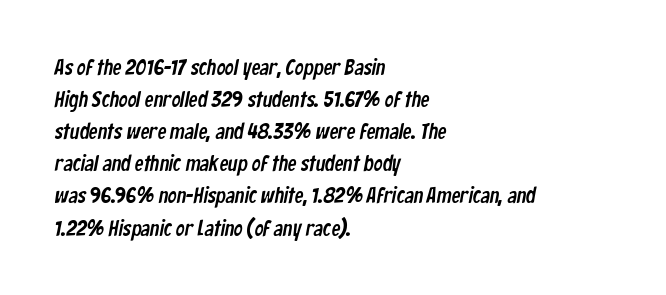
Visually the block forms a straight wall on the left and a jagged coastline on the right. This rendering leaves character spacing at its baseline value. The space beneath each line is pristine and unruled. In terms of leading, this rendering sits right in the middle.
